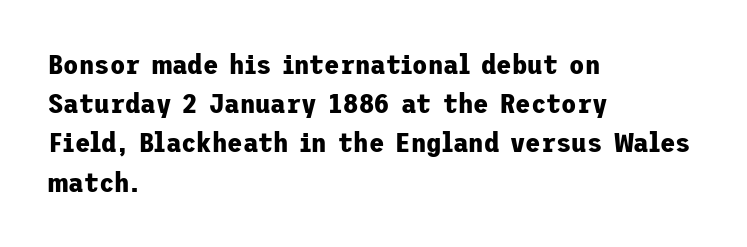
The image shows 28 px bold sans-serif type, upright; set left-aligned, normal line spacing (1.4x), normal letter spacing, not underlined; low stroke contrast and a medium x-height.
